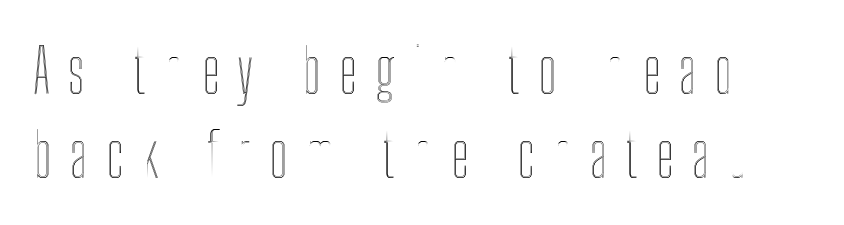
{"italic": "no", "width": "condensed", "x_height": "medium", "monospaced": "no", "underline": "no", "line_spacing": "normal", "line_spacing_ratio": 1.38, "letter_spacing": "wide", "letter_spacing_em": 0.3, "glyph_px": 61}
